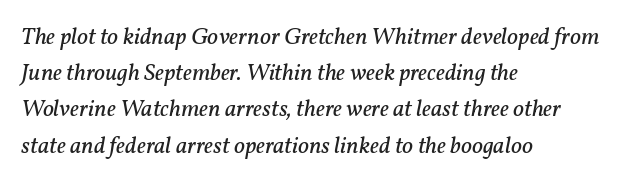
The image shows 24 px text type, italic (leaning right); set left-aligned, normal line spacing (1.51x), normal letter spacing, not underlined.
